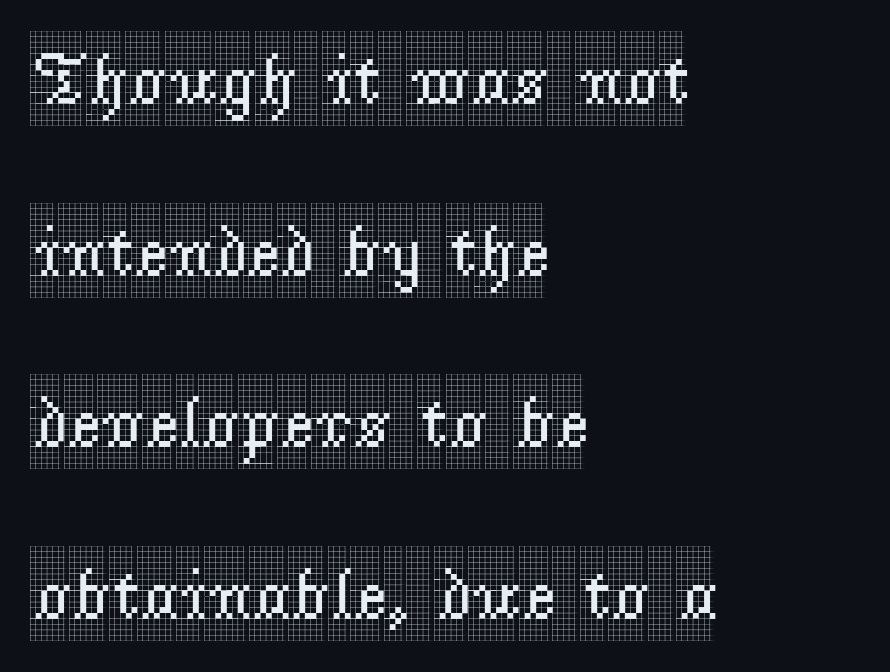
{"serif": "yes", "italic": "no", "width": "condensed", "x_height": "large", "monospaced": "no", "underline": "no", "align": "left", "line_spacing": "loose", "line_spacing_ratio": 2.35, "letter_spacing": "normal", "letter_spacing_em": 0.0, "glyph_px": 73}
